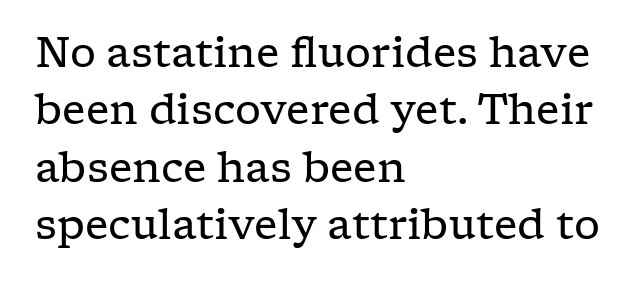
Q: Is the text bold? A: No.
Q: Is the text italic (slanted)? A: No, it is upright.
Q: Is the typeface a serif or a sans-serif typeface? A: Serif.
Q: Is the text underlined? A: No.
Q: How is the paragraph aligned? A: Left-aligned.
Q: Is the spacing between letters normal or unusually wide? A: Normal.
Q: Is the spacing between lines tight, normal or loose? A: Normal.
Q: Width (condensed, normal, or wide)? A: Wide.
Q: Stroke contrast? A: Low.
Q: x-height? A: Medium.
Q: Monospaced? A: No.
